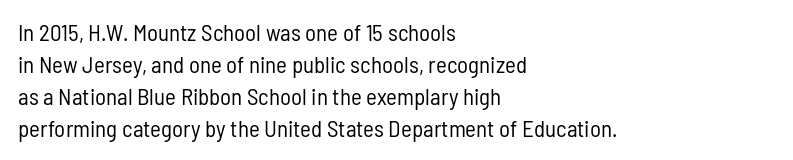
The image shows 23 px text type, upright; set left-aligned, normal line spacing (1.39x), normal letter spacing, not underlined.
